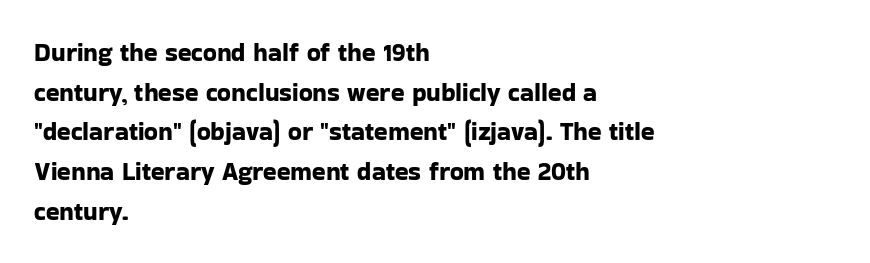
The image shows 25 px text type, upright; set left-aligned, normal line spacing (1.59x), normal letter spacing, not underlined.
